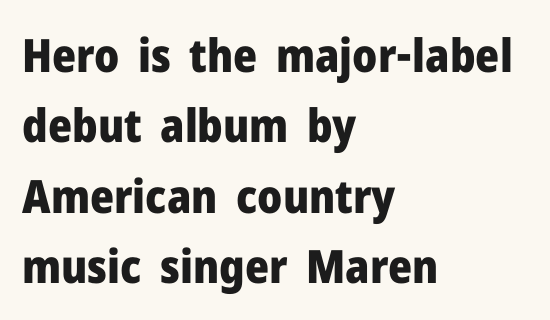
The ragged edge is on the right, which tells us the setting is flush left. I'd describe the lettering as bold — thick and assertive. Is this a fixed-width face? No — the glyphs have proportional, varying widths. Clear beneath every line of the passage. How would I describe the line gaps? Plain and ordinary.
